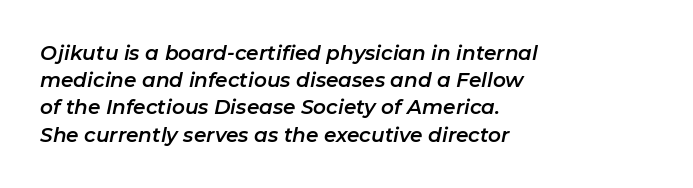
{"italic": "yes", "lean": "right", "slant_degrees": 11, "underline": "no", "align": "left", "line_spacing": "normal", "line_spacing_ratio": 1.36, "letter_spacing": "normal", "letter_spacing_em": 0.0, "glyph_px": 20}
